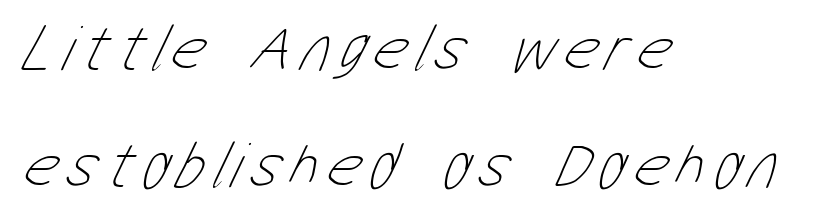
The image shows 66 px thin, condensed type; set left-aligned, line spacing 1.77x, not underlined; low stroke contrast and a medium x-height.
